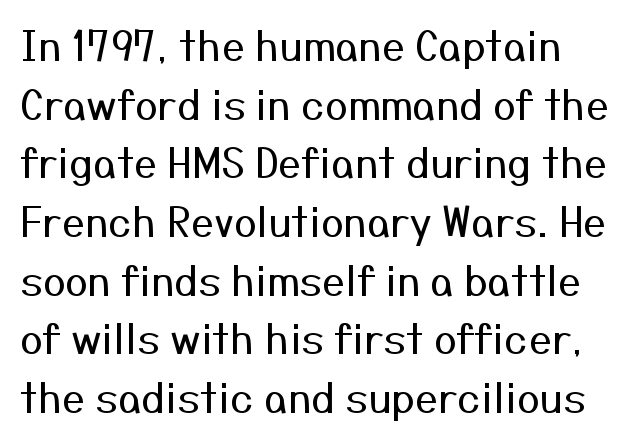
Check under the words: just untouched page. Style check: upright. Note the varied advance widths — an 'i' is clearly narrower than an 'm'. This reads as an unemphasized weight, regular at the heaviest. The typeface chosen for these lines omits serifs.
